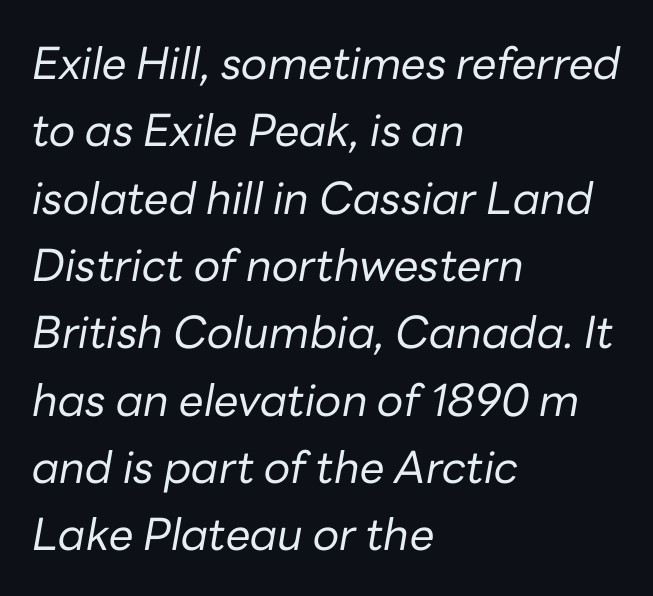
{"italic": "yes", "lean": "right", "slant_degrees": 10, "bold": "no", "weight": "regular", "width": "normal", "stroke_contrast": "low", "x_height": "medium", "monospaced": "no", "underline": "no", "align": "left", "line_spacing": "normal", "line_spacing_ratio": 1.53, "letter_spacing": "normal", "letter_spacing_em": 0.0, "glyph_px": 44}
